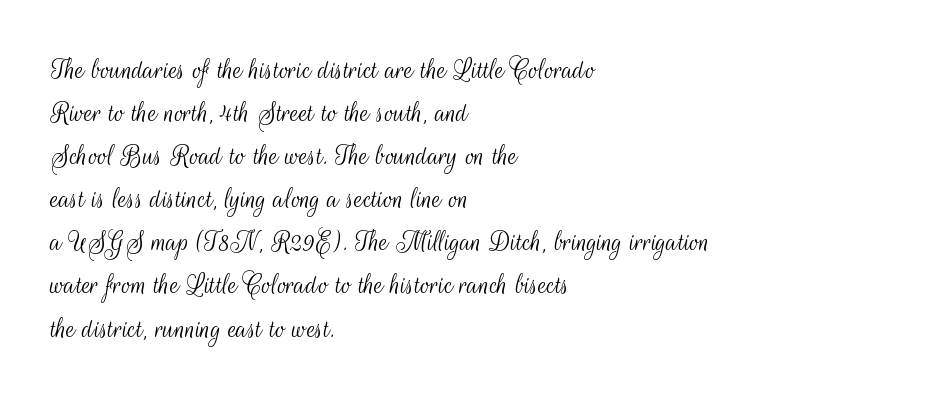
Q: Is the text bold? A: No.
Q: Is the text italic (slanted)? A: Yes.
Q: Is the typeface a serif or a sans-serif typeface? A: Sans-serif.
Q: Is the text underlined? A: No.
Q: How is the paragraph aligned? A: Left-aligned.
Q: Is the spacing between letters normal or unusually wide? A: Normal.
Q: Is the spacing between lines tight, normal or loose? A: Normal.
Q: Width (condensed, normal, or wide)? A: Condensed.
Q: Stroke contrast? A: Medium.
Q: x-height? A: Small.
Q: Monospaced? A: No.
